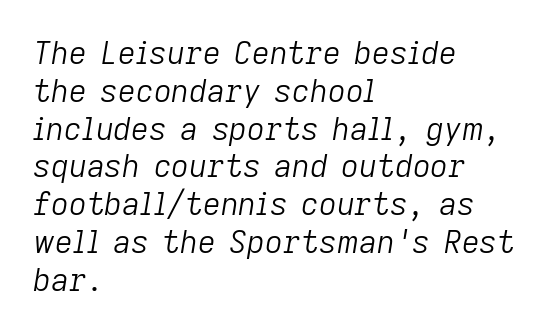
{"italic": "yes", "lean": "right", "slant_degrees": 9, "bold": "no", "weight": "light", "width": "normal", "stroke_contrast": "low", "x_height": "medium", "monospaced": "no", "underline": "no", "align": "left", "line_spacing_ratio": 1.22, "letter_spacing": "normal", "letter_spacing_em": 0.0, "glyph_px": 31}
